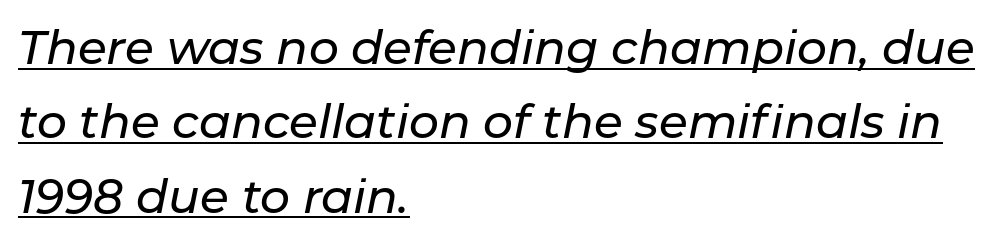
{"italic": "yes", "lean": "right", "slant_degrees": 11, "width": "normal", "stroke_contrast": "low", "x_height": "medium", "monospaced": "no", "underline": "yes", "align": "left", "line_spacing": "normal", "line_spacing_ratio": 1.58, "letter_spacing": "normal", "letter_spacing_em": 0.0, "glyph_px": 47}
